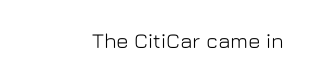
Q: Is the text italic (slanted)? A: No, it is upright.
Q: Is the text underlined? A: No.
Q: How is the paragraph aligned? A: Right-aligned.
Q: Is the spacing between letters normal or unusually wide? A: Normal.
